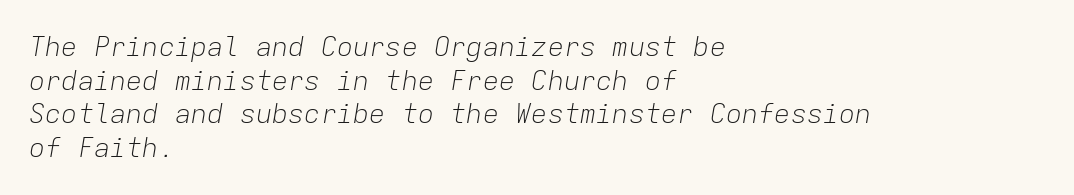
{"italic": "yes", "lean": "right", "slant_degrees": 9, "bold": "no", "underline": "no", "align": "left", "line_spacing": "normal", "line_spacing_ratio": 1.25, "letter_spacing": "normal", "letter_spacing_em": 0.0, "glyph_px": 27}
